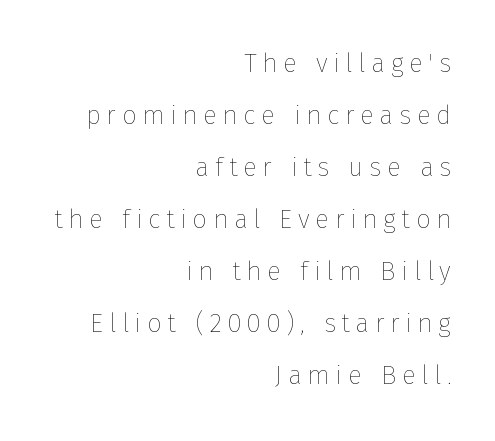
The baseline area is clear. Weight: not bold — regular or lighter. The ragged edge is on the left, which tells us the setting is flush right. If you measured baseline to baseline, you'd find a long distance.
